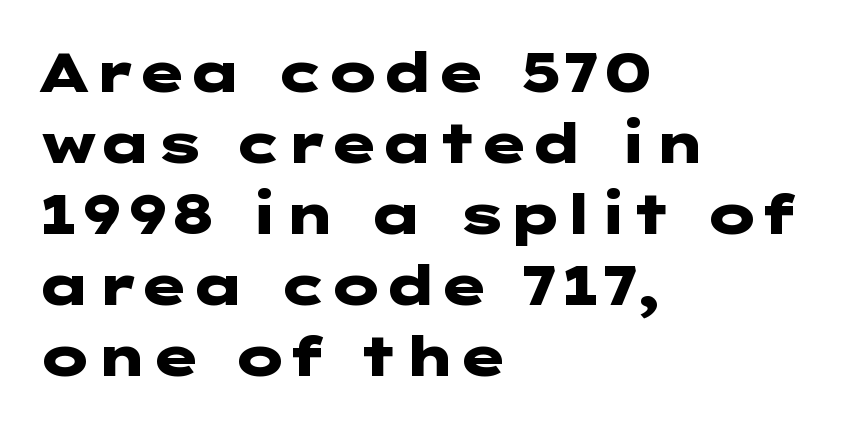
No feet cap the strokes, marking this as sans-serif type. The line texture is even and compact thanks to regular tracking. Caption: multi-line text, flush left, ragged right. Characters remain perfectly vertical along every line. One glance says typical: line gaps are just what's usual. Plain, unruled lines of type.
